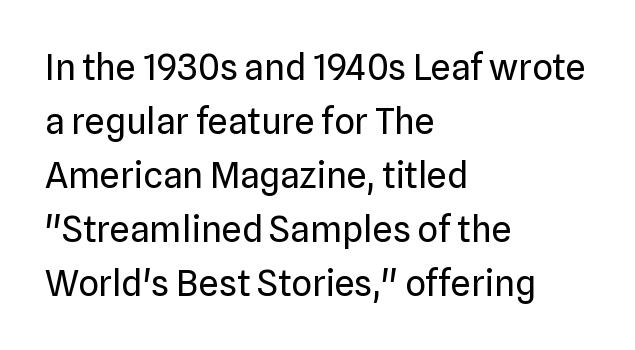
Q: Is the text bold? A: No.
Q: Is the text italic (slanted)? A: No, it is upright.
Q: Is the typeface a serif or a sans-serif typeface? A: Sans-serif.
Q: Is the text underlined? A: No.
Q: How is the paragraph aligned? A: Left-aligned.
Q: Is the spacing between letters normal or unusually wide? A: Normal.
Q: Is the spacing between lines tight, normal or loose? A: Normal.
Q: Width (condensed, normal, or wide)? A: Normal.
Q: Stroke contrast? A: Low.
Q: x-height? A: Medium.
Q: Monospaced? A: No.
